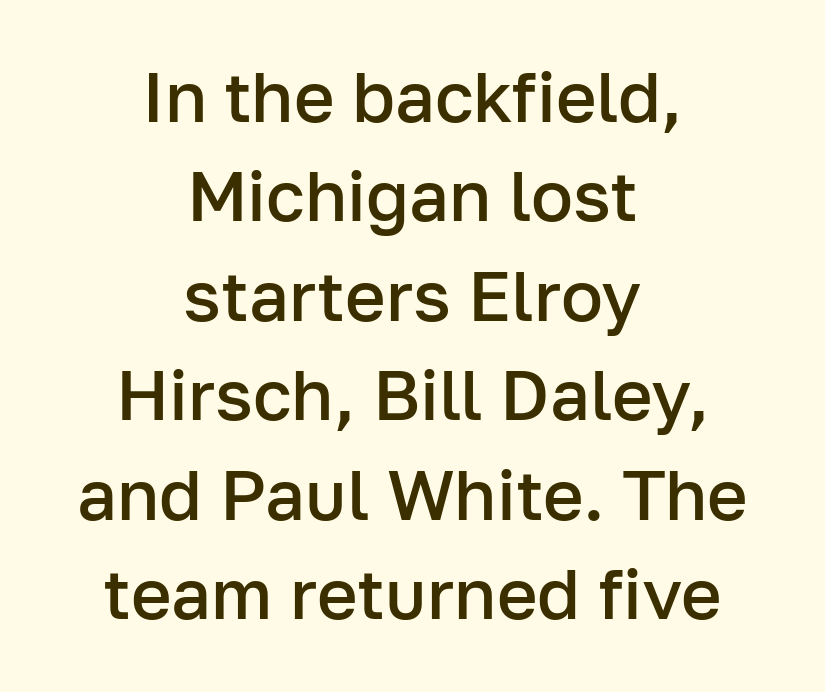
A bare baseline throughout the passage. Students, observe: this is what conventionally led text looks like. A fair bit of extra ink — the face is semibold, not bold. These lines are composed in type without serifs. The face used here is rendered with its standard letterfit. Proportional: the letters do not fall into vertical columns.
